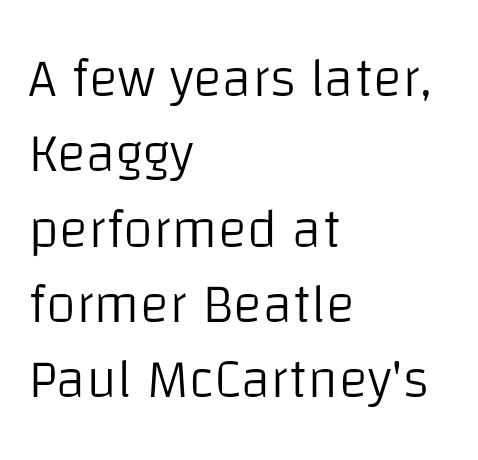
The image shows 55 px light sans-serif type, upright; set left-aligned, normal line spacing (1.37x), normal letter spacing, not underlined; low stroke contrast and a large x-height.
